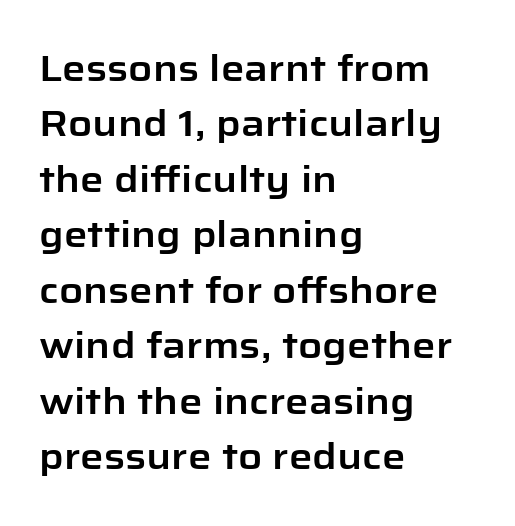
These lines are rendered in a variable-pitch font. A student would call this left alignment; a typographer would say flush left, rag right. Check under the words: just untouched page. The rows are spaced the way most documents space them.
